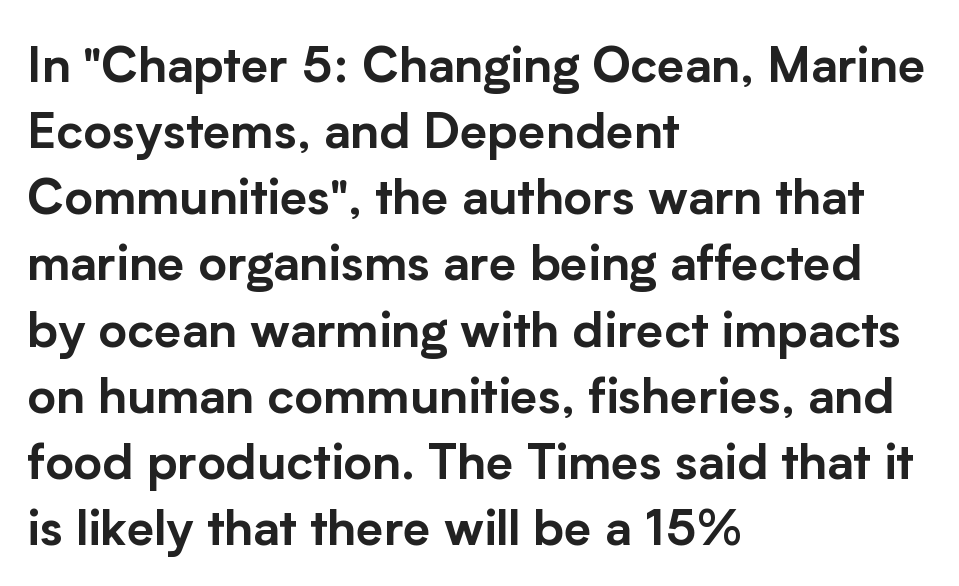
The image shows 49 px sans-serif type, upright; set left-aligned, normal line spacing (1.35x), normal letter spacing, not underlined; low stroke contrast and a medium x-height.
